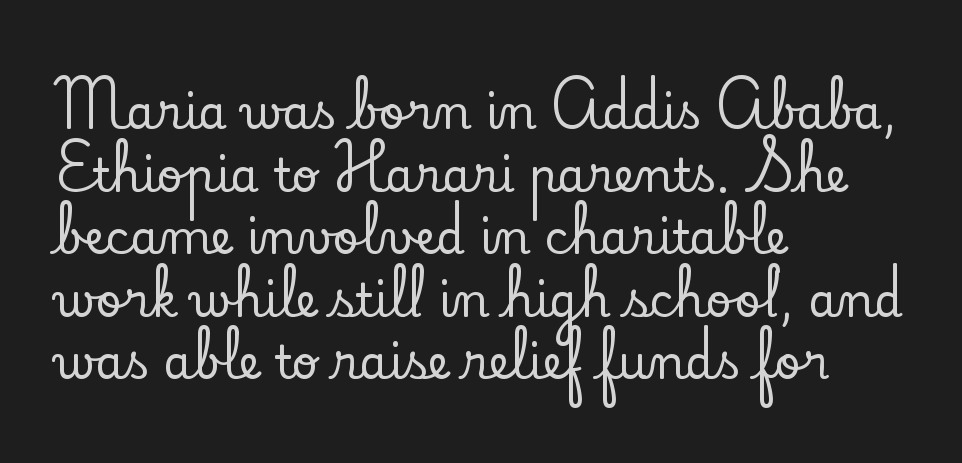
The image shows 46 px serif type, upright; set left-aligned, normal line spacing (1.36x), normal letter spacing, not underlined; low stroke contrast and a small x-height.
